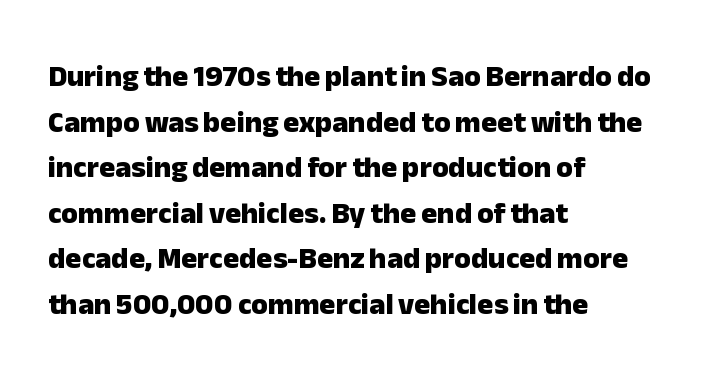
{"serif": "no", "italic": "no", "bold": "yes", "weight": "heavy", "width": "normal", "stroke_contrast": "low", "x_height": "medium", "monospaced": "no", "underline": "no", "align": "left", "line_spacing": "normal", "line_spacing_ratio": 1.52, "letter_spacing": "normal", "letter_spacing_em": 0.0, "glyph_px": 30}
